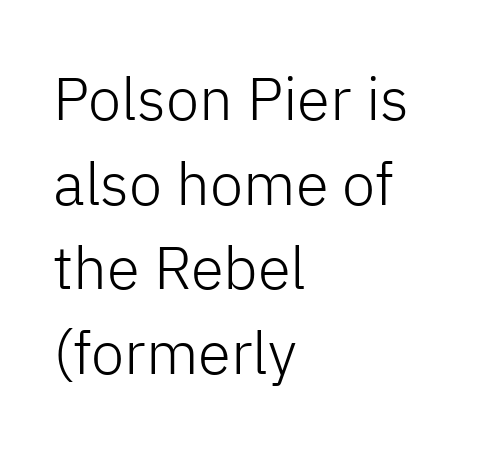
The block of text has a typical density, with ordinary space between rows. Between one letter and the next there's only the usual sliver of space. Serif or sans? Sans — the stroke terminals are bare. The zone under the glyphs is completely vacant.
